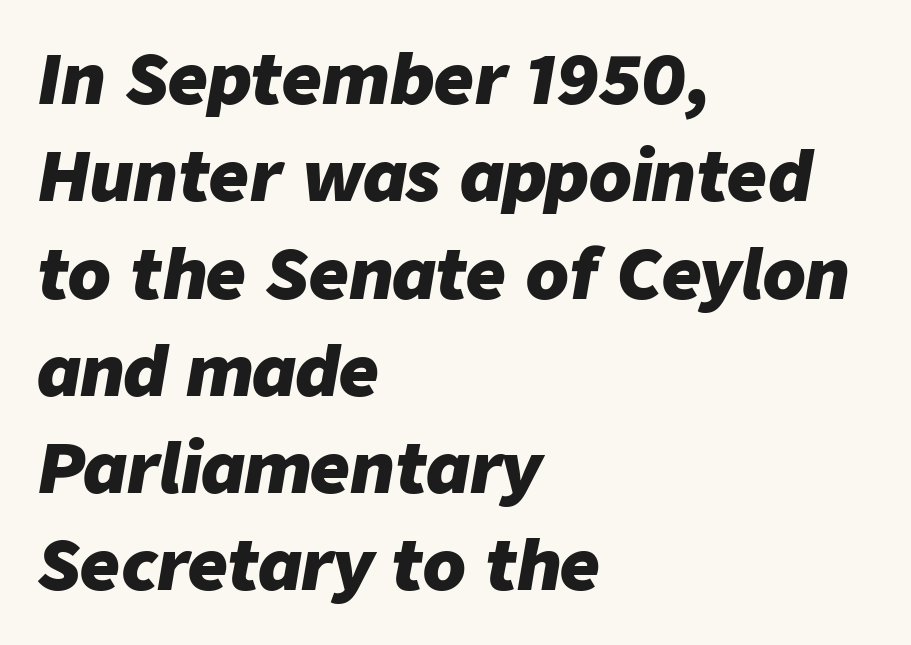
The image shows 69 px heavy type, italic (leaning right); set left-aligned, normal line spacing (1.41x), normal letter spacing, not underlined; low stroke contrast and a medium x-height.
